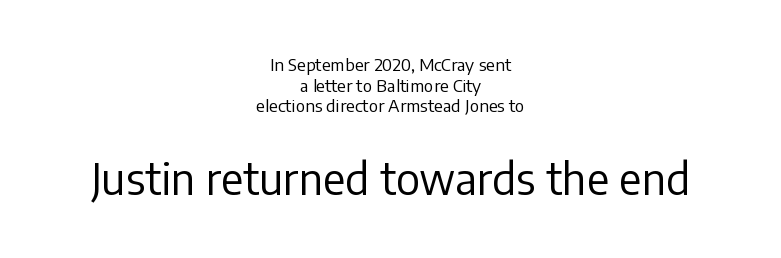
Q: Is the text bold? A: No.
Q: Is the text italic (slanted)? A: No, it is upright.
Q: Is the typeface a serif or a sans-serif typeface? A: Sans-serif.
Q: Is the text underlined? A: No.
Q: How is the paragraph aligned? A: Centered.
Q: Is the spacing between letters normal or unusually wide? A: Normal.
Q: Which block of text is set in a larger size, the first (top) or the second (bottom)? A: The second (bottom) one.
Q: Width (condensed, normal, or wide)? A: Normal.
Q: Stroke contrast? A: Low.
Q: x-height? A: Medium.
Q: Monospaced? A: No.
